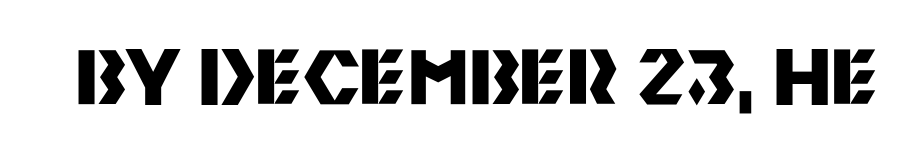
The image shows 77 px heavy sans-serif type, upright; set normal letter spacing, not underlined; medium stroke contrast and a large x-height.
